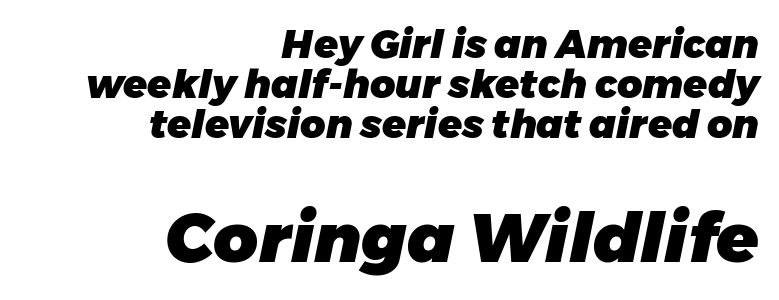
Q: Is the text bold? A: Yes.
Q: Is the text italic (slanted)? A: Yes, it leans right by about 11 degrees.
Q: Is the text underlined? A: No.
Q: How is the paragraph aligned? A: Right-aligned.
Q: Is the spacing between letters normal or unusually wide? A: Normal.
Q: Is the spacing between lines tight, normal or loose? A: Tight.
Q: Which block of text is set in a larger size, the first (top) or the second (bottom)? A: The second (bottom) one.
Q: Width (condensed, normal, or wide)? A: Normal.
Q: Stroke contrast? A: Low.
Q: x-height? A: Medium.
Q: Monospaced? A: No.
